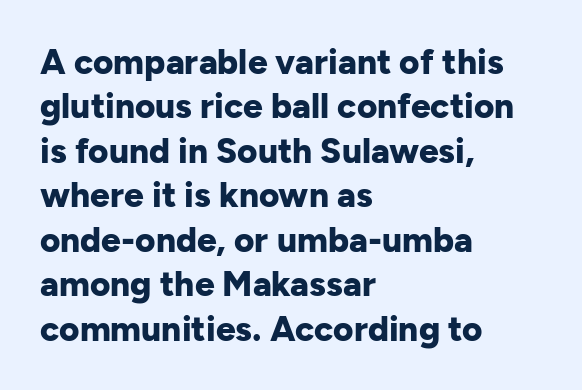
{"serif": "no", "italic": "no", "bold": "yes", "weight": "bold", "width": "normal", "stroke_contrast": "low", "x_height": "medium", "monospaced": "no", "underline": "no", "align": "left", "line_spacing": "normal", "line_spacing_ratio": 1.27, "letter_spacing": "normal", "letter_spacing_em": 0.0, "glyph_px": 35}
